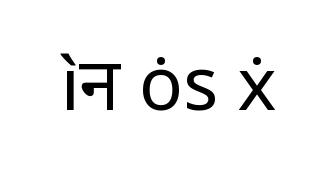
Q: Is the text bold? A: No.
Q: Is the text italic (slanted)? A: No, it is upright.
Q: Is the typeface a serif or a sans-serif typeface? A: Sans-serif.
Q: Is the text underlined? A: No.
Q: Is the spacing between letters normal or unusually wide? A: Normal.
Q: Width (condensed, normal, or wide)? A: Normal.
Q: Stroke contrast? A: Low.
Q: x-height? A: Medium.
Q: Monospaced? A: No.
